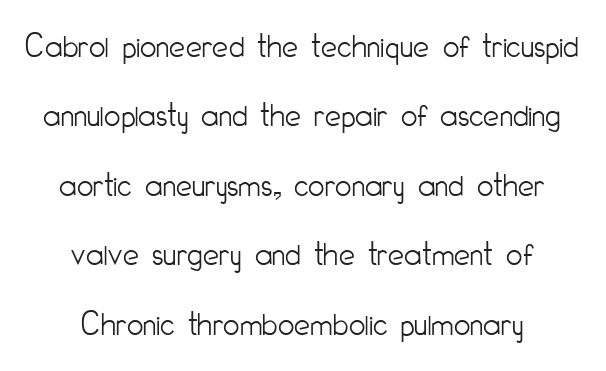
{"serif": "no", "italic": "no", "bold": "no", "weight": "light", "width": "condensed", "stroke_contrast": "low", "x_height": "small", "monospaced": "no", "underline": "no", "align": "center", "line_spacing": "loose", "line_spacing_ratio": 1.93, "letter_spacing": "normal", "letter_spacing_em": 0.0, "glyph_px": 36}
